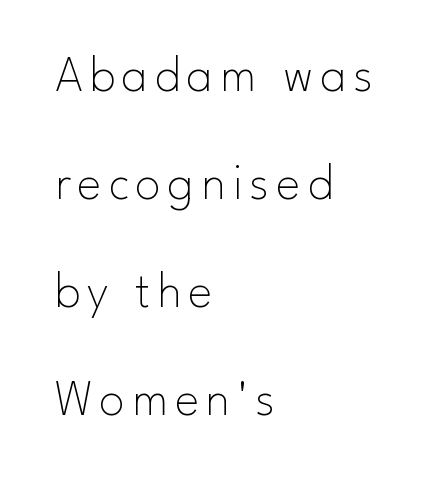
Q: Is the text bold? A: No.
Q: Is the text italic (slanted)? A: No, it is upright.
Q: Is the typeface a serif or a sans-serif typeface? A: Sans-serif.
Q: Is the text underlined? A: No.
Q: How is the paragraph aligned? A: Left-aligned.
Q: Is the spacing between lines tight, normal or loose? A: Loose.
Q: Width (condensed, normal, or wide)? A: Normal.
Q: Stroke contrast? A: Low.
Q: x-height? A: Small.
Q: Monospaced? A: No.
